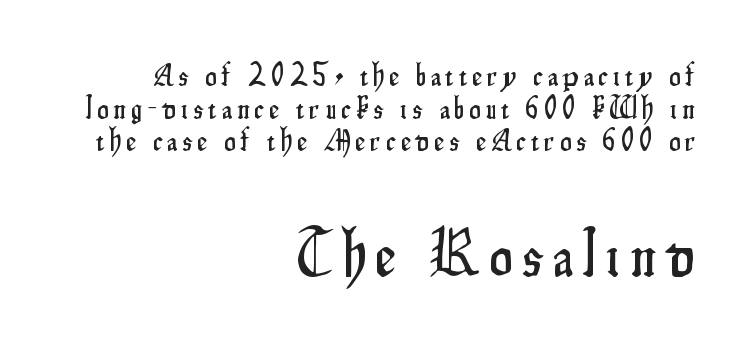
Interline gaps are noticeably narrow in this sample. Posture: upright roman. The face used here is proportionally spaced, like ordinary book or web type. All the whitespace from short lines collects on the left. Type style note: lacks serifs.
